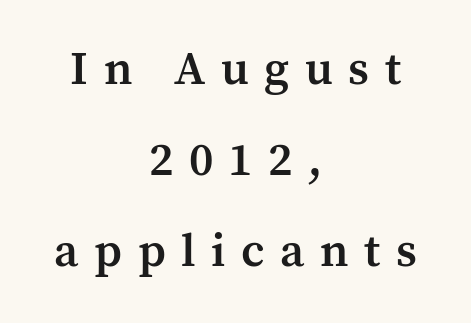
The image shows 47 px semibold serif type, upright; set centered, loose line spacing (1.94x), unusually wide letter spacing (+0.33 em), not underlined; medium stroke contrast and a medium x-height.
